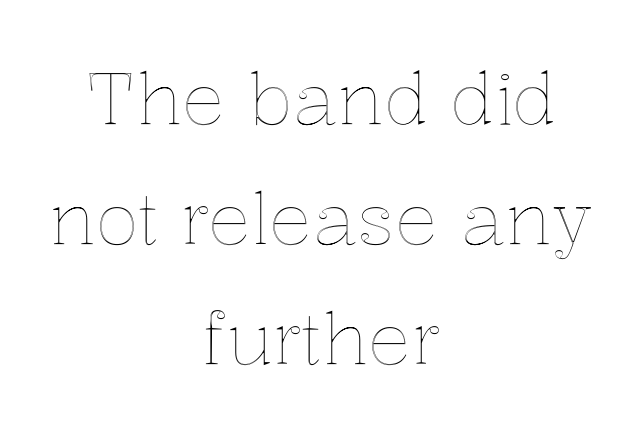
The image shows 72 px text type, upright; set centered, normal line spacing (1.67x), normal letter spacing, not underlined; a medium x-height.
